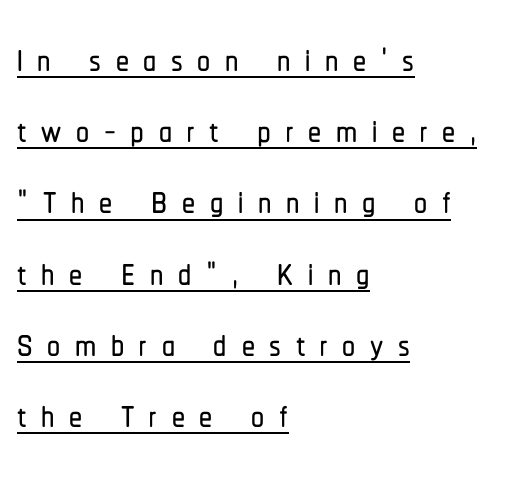
{"serif": "no", "italic": "no", "width": "condensed", "stroke_contrast": "low", "x_height": "medium", "monospaced": "no", "underline": "yes", "align": "left", "line_spacing": "normal", "line_spacing_ratio": 1.37, "letter_spacing": "wide", "letter_spacing_em": 0.28, "glyph_px": 52}
